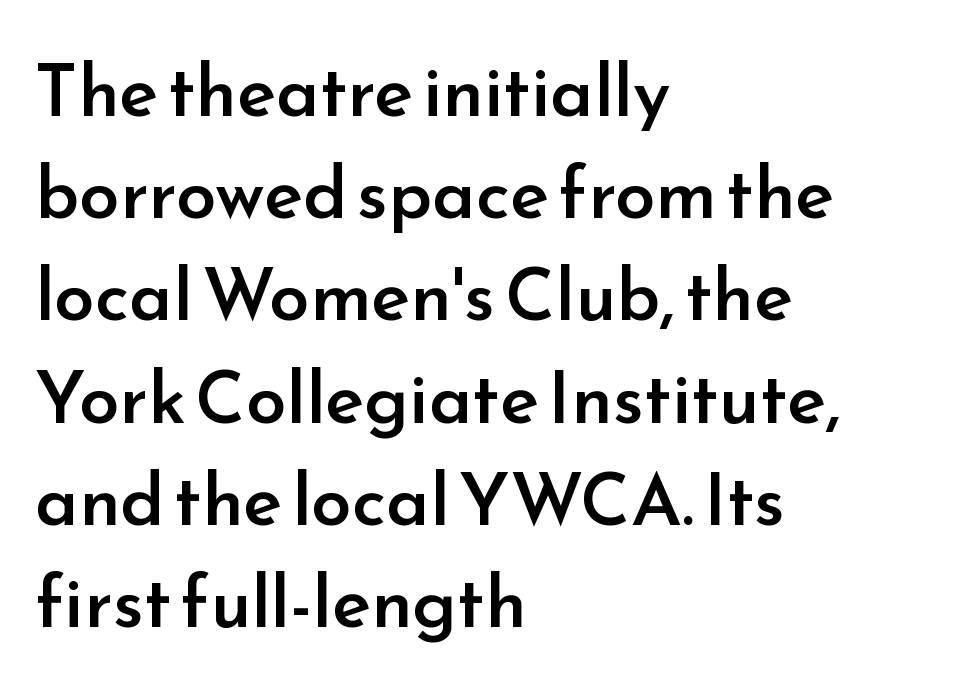
{"serif": "no", "italic": "no", "bold": "semi", "weight": "semibold", "width": "normal", "stroke_contrast": "low", "x_height": "small", "monospaced": "no", "underline": "no", "align": "left", "line_spacing": "normal", "line_spacing_ratio": 1.4, "letter_spacing": "normal", "letter_spacing_em": 0.0, "glyph_px": 73}
